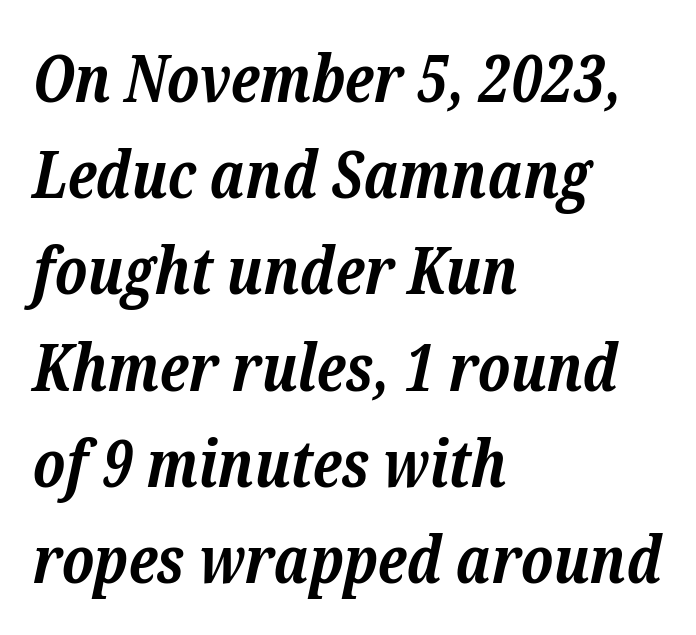
The image shows 65 px bold serif type, italic (leaning right); set left-aligned, normal line spacing (1.48x), normal letter spacing, not underlined; low stroke contrast and a medium x-height.
